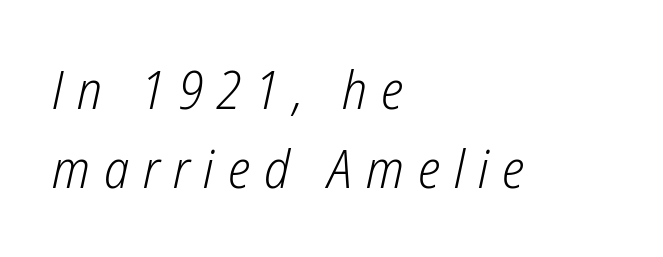
{"italic": "yes", "lean": "right", "slant_degrees": 12, "bold": "no", "weight": "light", "width": "condensed", "stroke_contrast": "low", "x_height": "medium", "monospaced": "no", "underline": "no", "align": "left", "line_spacing": "normal", "line_spacing_ratio": 1.5, "letter_spacing": "wide", "letter_spacing_em": 0.26, "glyph_px": 53}
